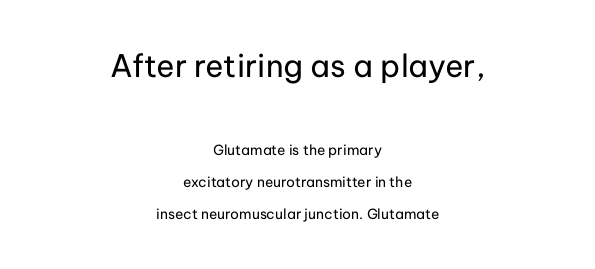
This rendering employs a face without finishing strokes, i.e., a sans-serif. Character widths vary here, with narrow letters taking less room than wide ones. The type sits square on the baseline with zero lean. Baseline-to-baseline distance is far greater than the letter height. The designer gave the opening block more size than the closing block. Every row of glyphs is offset so its center matches the block's center.
